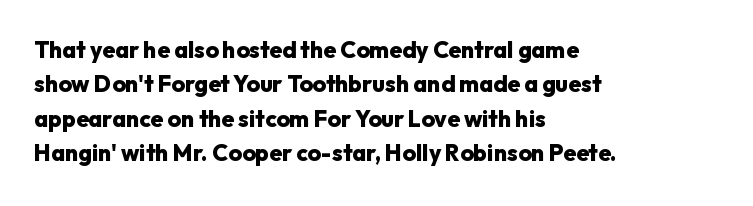
{"italic": "no", "bold": "yes", "underline": "no", "align": "left", "line_spacing": "normal", "line_spacing_ratio": 1.5, "letter_spacing": "normal", "letter_spacing_em": 0.0, "glyph_px": 23}
